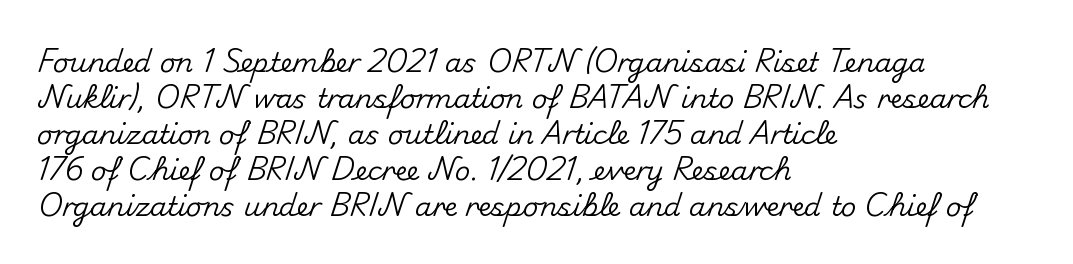
Vertically, the passage feels balanced, rows spaced as you'd expect. The face used here is rendered with its standard letterfit. The words here are not underlined.
